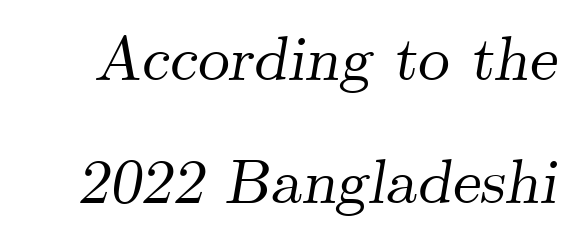
Q: Is the text italic (slanted)? A: Yes, it leans right by about 9 degrees.
Q: Is the typeface a serif or a sans-serif typeface? A: Serif.
Q: Is the text underlined? A: No.
Q: Is the spacing between letters normal or unusually wide? A: Normal.
Q: Is the spacing between lines tight, normal or loose? A: Loose.
Q: Width (condensed, normal, or wide)? A: Normal.
Q: Stroke contrast? A: Medium.
Q: x-height? A: Small.
Q: Monospaced? A: No.
